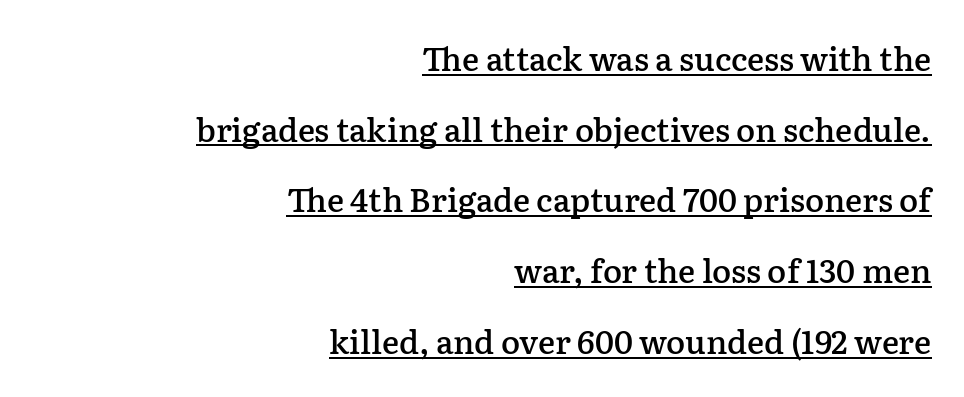
Here the designer chose a conventional face with non-uniform glyph widths. In terms of letterspacing, this is plain default setting. Slightly chunky letters — semibold, I'd say, not full bold. The words here are underlined. A typesetter would mark this as roman, not italic.
